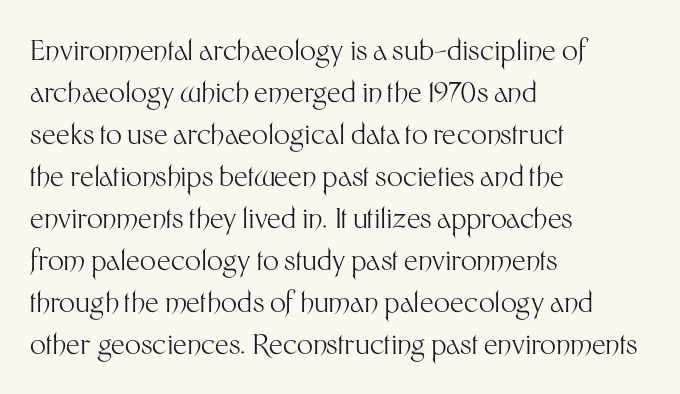
Q: Is the text bold? A: No.
Q: Is the text italic (slanted)? A: No, it is upright.
Q: Is the typeface a serif or a sans-serif typeface? A: Sans-serif.
Q: Is the text underlined? A: No.
Q: How is the paragraph aligned? A: Left-aligned.
Q: Is the spacing between letters normal or unusually wide? A: Normal.
Q: Is the spacing between lines tight, normal or loose? A: Normal.
Q: Width (condensed, normal, or wide)? A: Normal.
Q: Stroke contrast? A: Medium.
Q: x-height? A: Medium.
Q: Monospaced? A: No.
